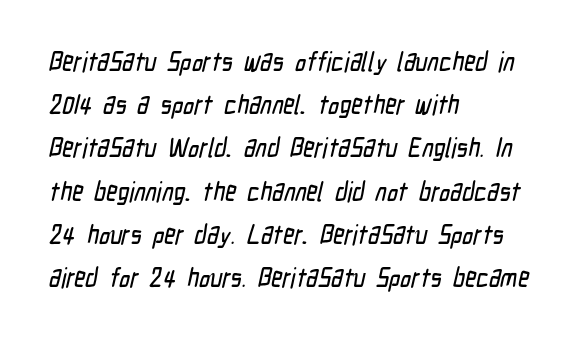
Q: Is the text underlined? A: No.
Q: How is the paragraph aligned? A: Left-aligned.
Q: Is the spacing between letters normal or unusually wide? A: Normal.
Q: Is the spacing between lines tight, normal or loose? A: Normal.
